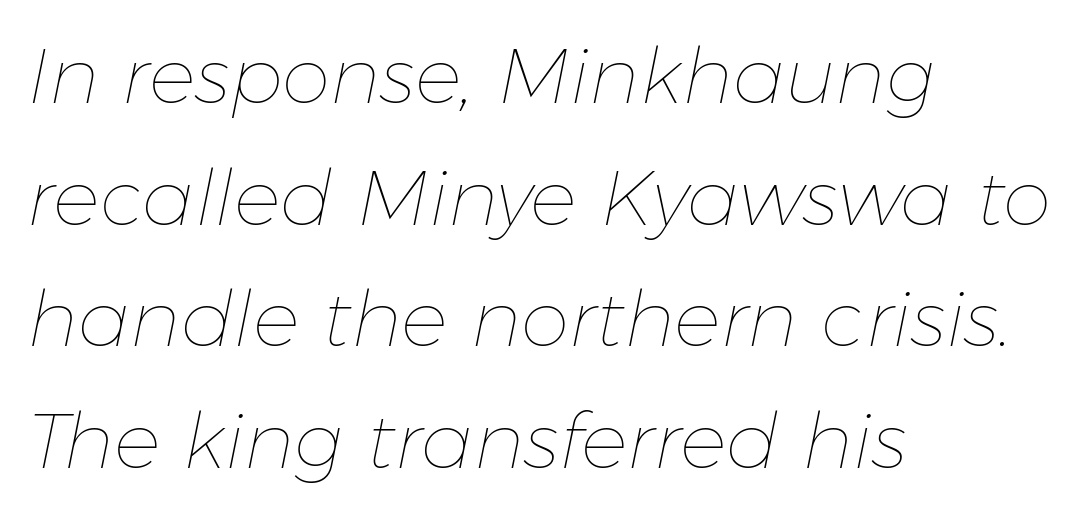
Q: Is the text bold? A: No.
Q: Is the text italic (slanted)? A: Yes, it leans right by about 11 degrees.
Q: Is the text underlined? A: No.
Q: How is the paragraph aligned? A: Left-aligned.
Q: Is the spacing between letters normal or unusually wide? A: Normal.
Q: Is the spacing between lines tight, normal or loose? A: Normal.
Q: Width (condensed, normal, or wide)? A: Normal.
Q: Stroke contrast? A: Low.
Q: x-height? A: Medium.
Q: Monospaced? A: No.
